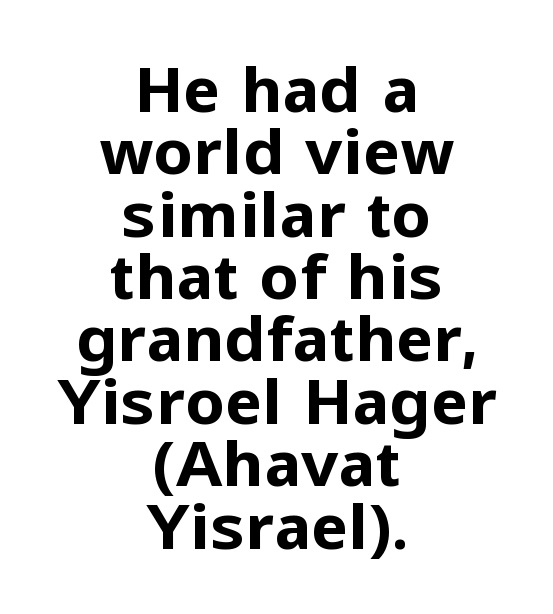
The image shows 63 px bold sans-serif type, upright; set centered, tight line spacing (0.99x), normal letter spacing, not underlined; low stroke contrast and a medium x-height.
